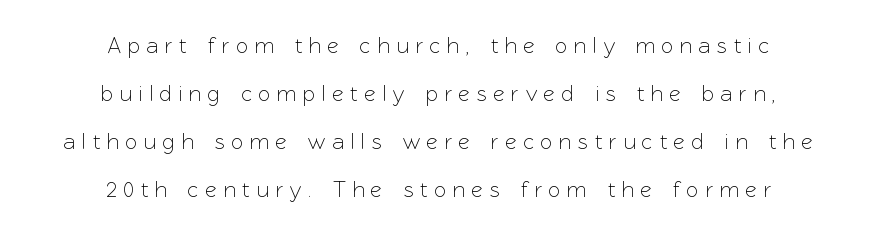
Q: Is the text italic (slanted)? A: No, it is upright.
Q: Is the text underlined? A: No.
Q: How is the paragraph aligned? A: Centered.
Q: Is the spacing between letters normal or unusually wide? A: Unusually wide.
Q: Is the spacing between lines tight, normal or loose? A: Loose.
